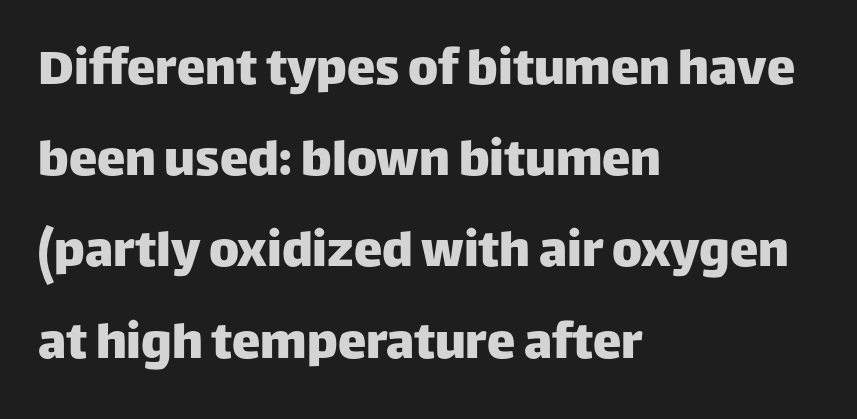
Q: Is the text italic (slanted)? A: No, it is upright.
Q: Is the typeface a serif or a sans-serif typeface? A: Sans-serif.
Q: Is the text underlined? A: No.
Q: How is the paragraph aligned? A: Left-aligned.
Q: Is the spacing between letters normal or unusually wide? A: Normal.
Q: Is the spacing between lines tight, normal or loose? A: Normal.
Q: Width (condensed, normal, or wide)? A: Normal.
Q: Stroke contrast? A: Low.
Q: x-height? A: Large.
Q: Monospaced? A: No.
